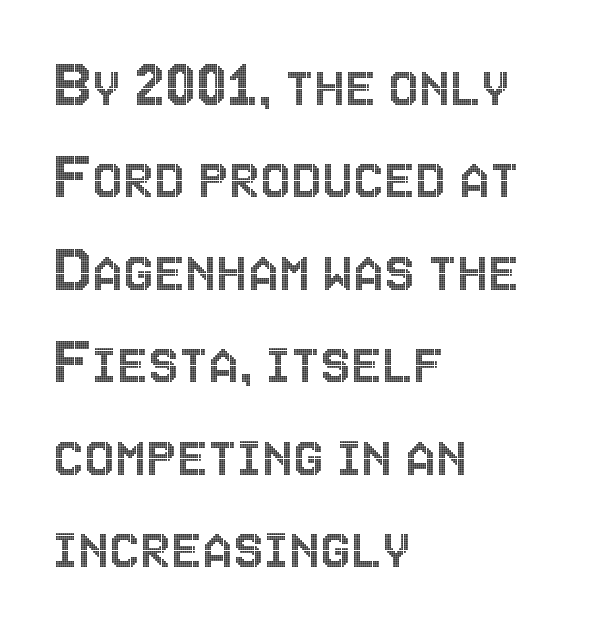
{"italic": "no", "width": "condensed", "x_height": "large", "monospaced": "no", "underline": "no", "align": "left", "line_spacing": "normal", "line_spacing_ratio": 1.34, "letter_spacing": "normal", "letter_spacing_em": 0.0, "glyph_px": 69}
